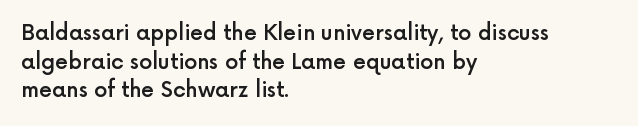
The image shows 21 px text type, upright; set left-aligned, normal line spacing (1.36x), normal letter spacing, not underlined.
